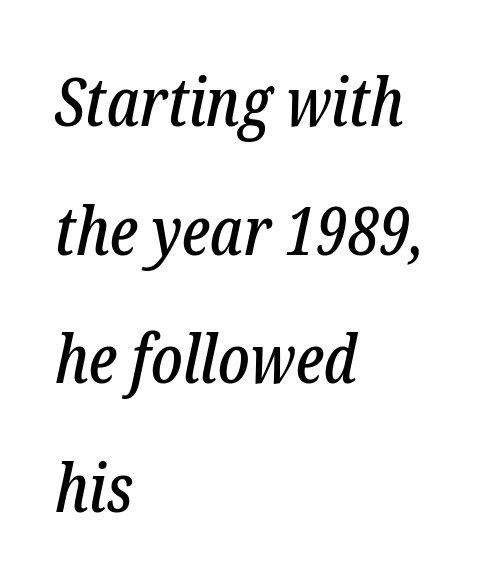
Q: Is the text italic (slanted)? A: Yes, it leans right by about 12 degrees.
Q: Is the typeface a serif or a sans-serif typeface? A: Serif.
Q: Is the text underlined? A: No.
Q: How is the paragraph aligned? A: Left-aligned.
Q: Is the spacing between letters normal or unusually wide? A: Normal.
Q: Is the spacing between lines tight, normal or loose? A: Loose.
Q: Width (condensed, normal, or wide)? A: Condensed.
Q: Stroke contrast? A: Low.
Q: x-height? A: Medium.
Q: Monospaced? A: No.
